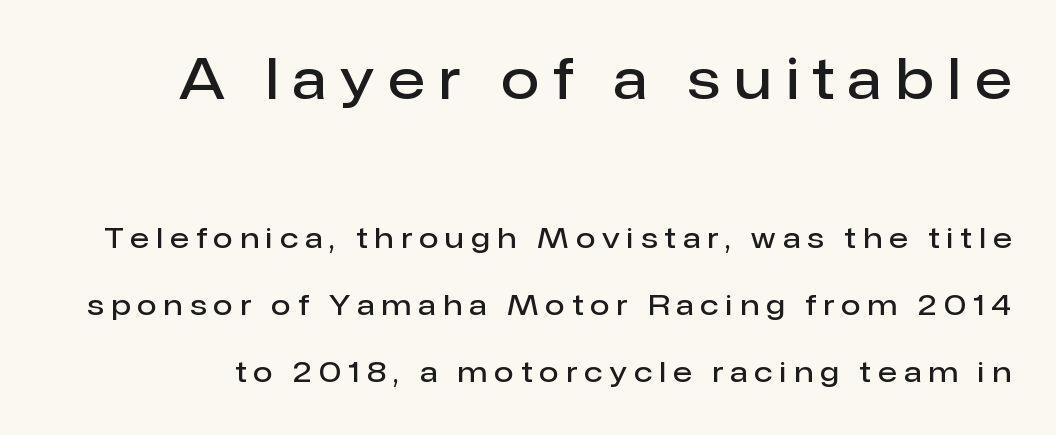
Notice how the stems are strictly vertical — no italics here. Proportional: the letters do not fall into vertical columns. The characters display no serif detailing; their extremities are plain. Letters rest on an invisible, unmarked baseline.
